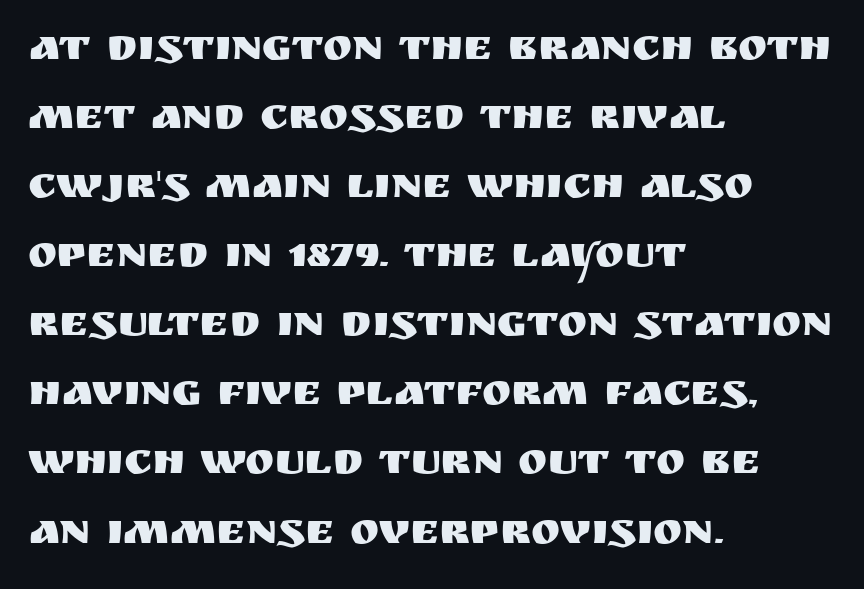
{"serif": "no", "italic": "no", "width": "normal", "stroke_contrast": "medium", "x_height": "large", "monospaced": "no", "underline": "no", "align": "left", "line_spacing": "normal", "line_spacing_ratio": 1.57, "letter_spacing": "normal", "letter_spacing_em": 0.0, "glyph_px": 44}
